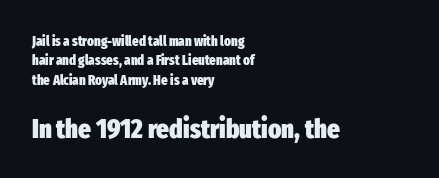
Which margin do the lines hug? The left one — the right edge is uneven. Strong, thick strokes mark this as bold type. Nope, not italic — everything's standing straight. Has an underline been added? It has not. Tracking here is standard; glyphs follow each other at the usual distance.
